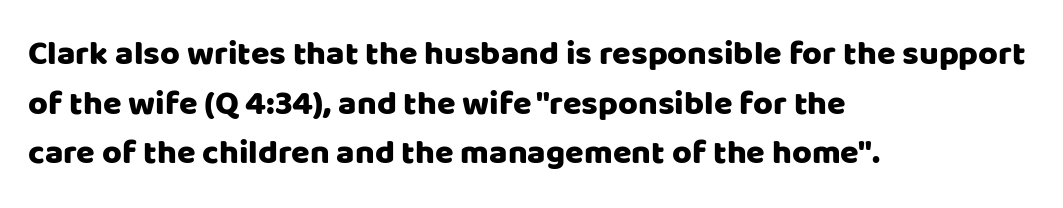
The horizontal fit of the characters is conventional and even. This sample has the flowing, uneven cadence of proportional lettering. This block has exactly the height ordinary leading produces. Does the lettering tilt? It doesn't — this is upright.
